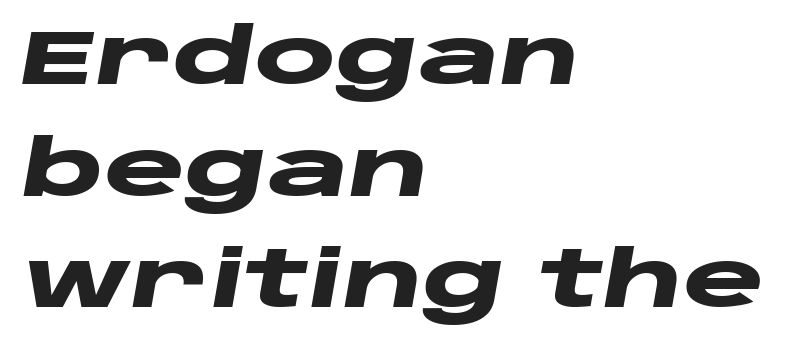
Q: Is the text bold? A: Yes.
Q: Is the text italic (slanted)? A: Yes, it leans right by about 10 degrees.
Q: Is the text underlined? A: No.
Q: How is the paragraph aligned? A: Left-aligned.
Q: Is the spacing between letters normal or unusually wide? A: Normal.
Q: Is the spacing between lines tight, normal or loose? A: Normal.
Q: Width (condensed, normal, or wide)? A: Wide.
Q: Stroke contrast? A: Low.
Q: x-height? A: Large.
Q: Monospaced? A: No.
